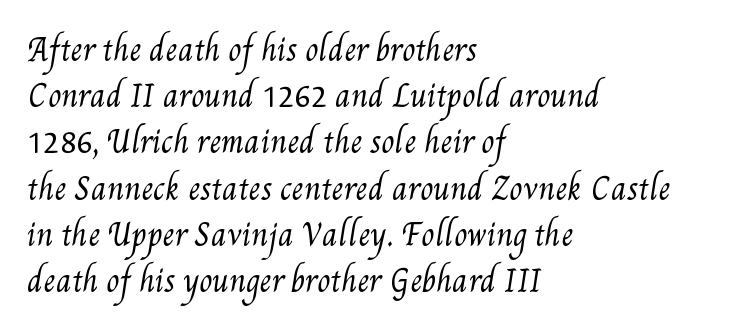
Q: Is the text bold? A: No.
Q: Is the text underlined? A: No.
Q: How is the paragraph aligned? A: Left-aligned.
Q: Is the spacing between letters normal or unusually wide? A: Normal.
Q: Is the spacing between lines tight, normal or loose? A: Normal.
Q: Width (condensed, normal, or wide)? A: Condensed.
Q: Stroke contrast? A: Medium.
Q: x-height? A: Small.
Q: Monospaced? A: No.
